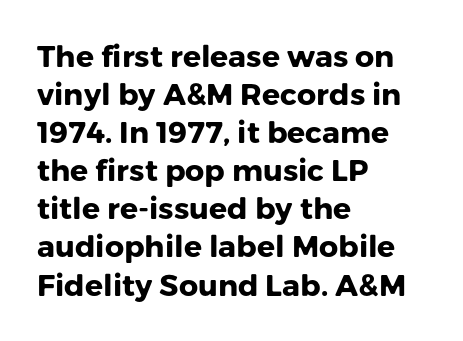
{"serif": "no", "italic": "no", "bold": "yes", "weight": "heavy", "width": "normal", "stroke_contrast": "low", "x_height": "medium", "monospaced": "no", "underline": "no", "align": "left", "line_spacing": "normal", "line_spacing_ratio": 1.27, "letter_spacing": "normal", "letter_spacing_em": 0.0, "glyph_px": 30}
